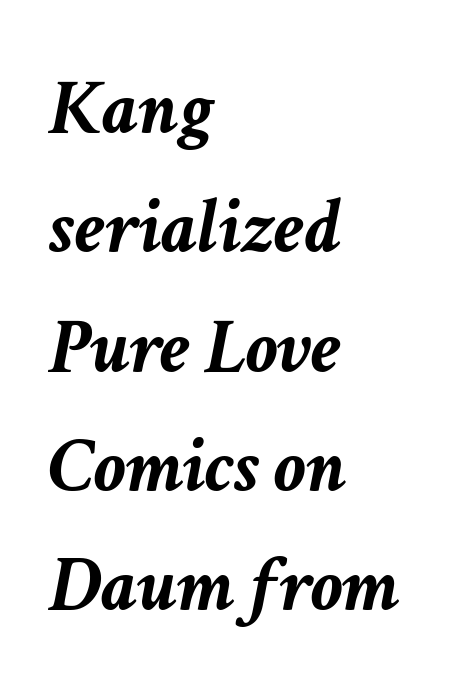
{"italic": "yes", "lean": "right", "slant_degrees": 11, "bold": "yes", "weight": "semibold", "width": "normal", "stroke_contrast": "low", "x_height": "medium", "monospaced": "no", "underline": "no", "align": "left", "line_spacing": "normal", "line_spacing_ratio": 1.51, "letter_spacing": "normal", "letter_spacing_em": 0.0, "glyph_px": 79}
